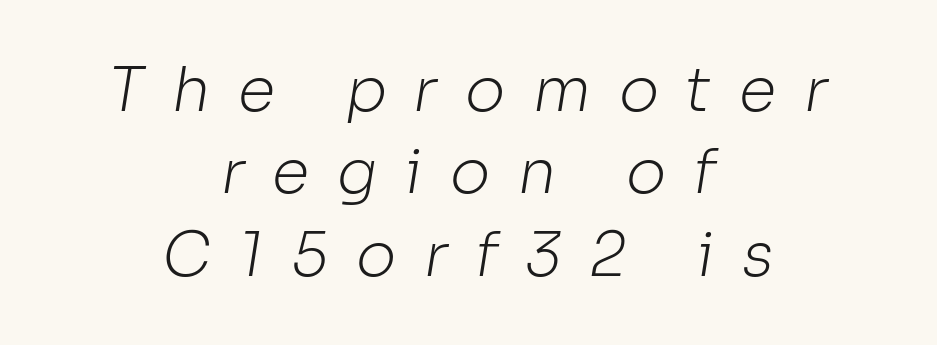
The image shows 61 px light sans-serif type; set centered, normal line spacing (1.35x), unusually wide letter spacing (+0.45 em), not underlined; low stroke contrast and a medium x-height.
